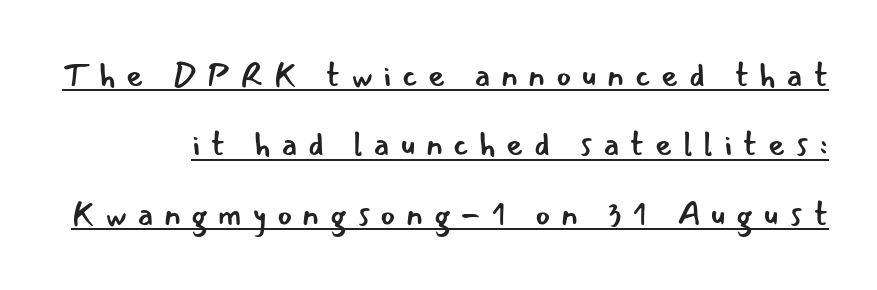
Upright lettering throughout. This sample uses expanded letter spacing, leaving extra air between glyphs. Look at the bottom of the vertical strokes: they stop flat, with no serifs. Each letter keeps its own natural width here, so spacing adapts to shape.
